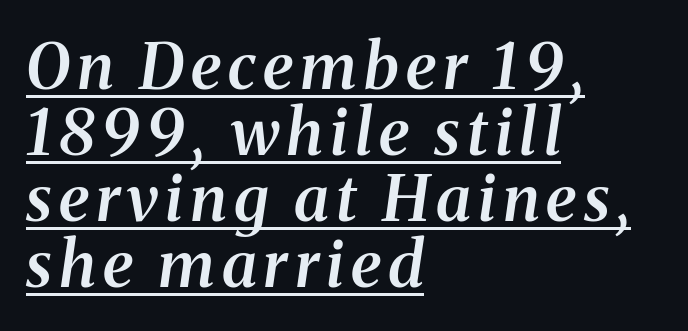
The rendered words wear a rule along their underside. The glyphs have the mass of a demibold cut, below bold. Each letter keeps its own natural width here, so spacing adapts to shape. Closely set lines give the paragraph a compact silhouette. Small tapered or slab feet sit at the stroke ends, so this counts as serif.
